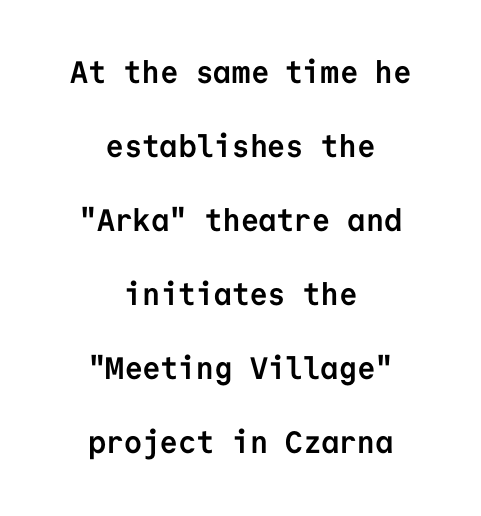
The image shows 31 px semibold sans-serif type, upright, monospaced; set centered, loose line spacing (2.39x), normal letter spacing, not underlined; low stroke contrast and a medium x-height.
